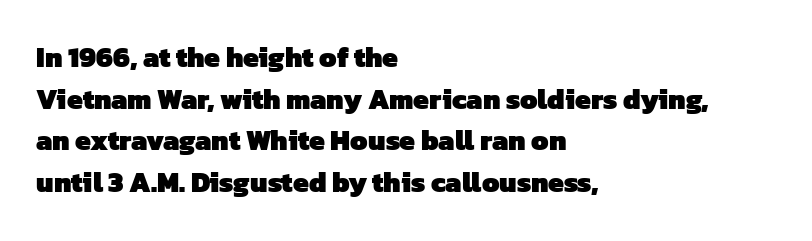
{"serif": "no", "bold": "yes", "weight": "heavy", "width": "normal", "stroke_contrast": "low", "x_height": "medium", "monospaced": "no", "underline": "no", "align": "left", "line_spacing": "normal", "line_spacing_ratio": 1.49, "letter_spacing": "normal", "letter_spacing_em": 0.0, "glyph_px": 28}
